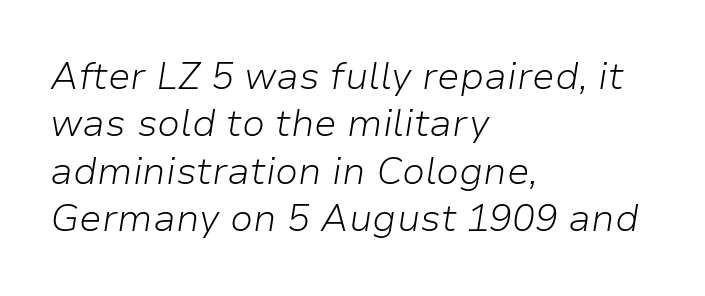
{"italic": "yes", "lean": "right", "slant_degrees": 9, "bold": "no", "weight": "light", "width": "normal", "stroke_contrast": "low", "x_height": "medium", "monospaced": "no", "underline": "no", "align": "left", "line_spacing": "normal", "line_spacing_ratio": 1.25, "letter_spacing": "normal", "letter_spacing_em": 0.0, "glyph_px": 38}
